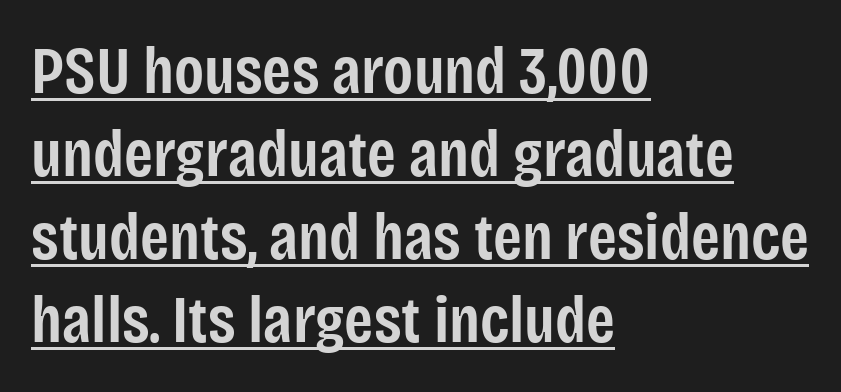
{"serif": "no", "italic": "no", "bold": "semi", "weight": "semibold", "width": "condensed", "stroke_contrast": "low", "x_height": "large", "monospaced": "no", "underline": "yes", "align": "left", "line_spacing": "normal", "line_spacing_ratio": 1.26, "letter_spacing": "normal", "letter_spacing_em": 0.0, "glyph_px": 66}
